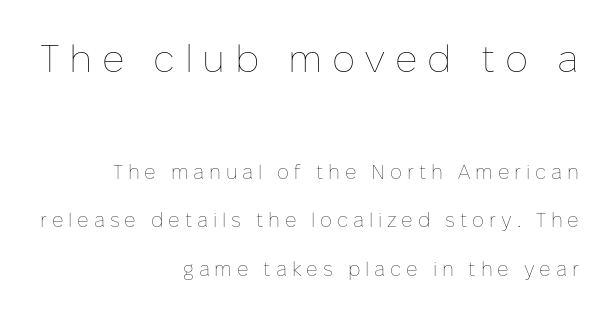
{"italic": "no", "bold": "no", "weight": "thin", "width": "normal", "stroke_contrast": "low", "x_height": "medium", "monospaced": "no", "underline": "no", "align": "right", "line_spacing": "loose", "line_spacing_ratio": 2.41, "letter_spacing": "wide", "letter_spacing_em": 0.24, "larger_block": "first", "size_ratio": 1.95, "glyph_px": 39}
